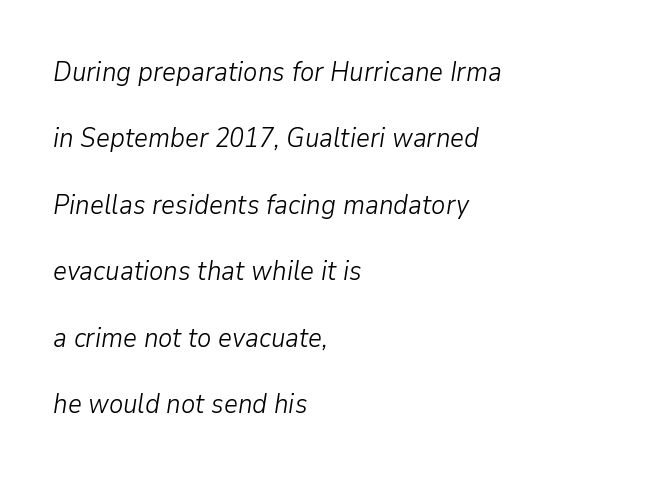
{"italic": "yes", "lean": "right", "slant_degrees": 9, "bold": "no", "underline": "no", "align": "left", "line_spacing": "loose", "line_spacing_ratio": 2.46, "letter_spacing": "normal", "letter_spacing_em": 0.0, "glyph_px": 27}
